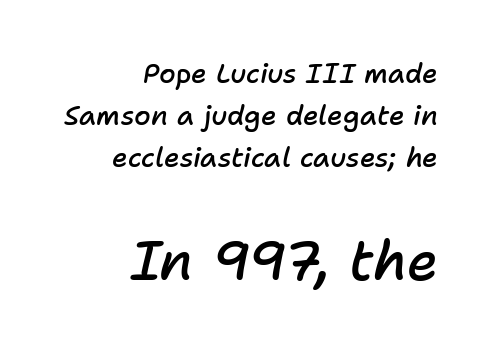
{"italic": "yes", "lean": "right", "slant_degrees": 11, "bold": "semi", "weight": "semibold", "width": "normal", "stroke_contrast": "low", "x_height": "medium", "monospaced": "no", "underline": "no", "align": "right", "line_spacing": "normal", "line_spacing_ratio": 1.55, "letter_spacing": "normal", "letter_spacing_em": 0.0, "larger_block": "second", "size_ratio": 2.0, "glyph_px": 54}
